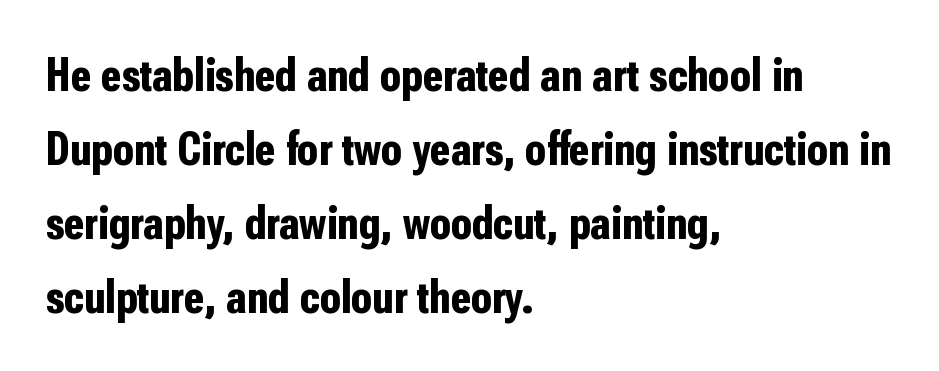
Q: Is the text bold? A: Yes.
Q: Is the text italic (slanted)? A: No, it is upright.
Q: Is the typeface a serif or a sans-serif typeface? A: Sans-serif.
Q: Is the text underlined? A: No.
Q: How is the paragraph aligned? A: Left-aligned.
Q: Is the spacing between letters normal or unusually wide? A: Normal.
Q: Is the spacing between lines tight, normal or loose? A: Normal.
Q: Width (condensed, normal, or wide)? A: Condensed.
Q: Stroke contrast? A: Low.
Q: x-height? A: Medium.
Q: Monospaced? A: No.
